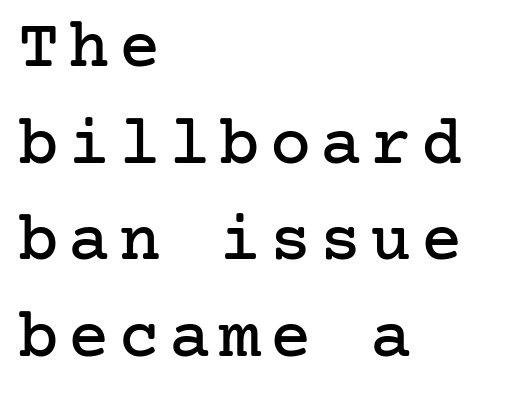
The image shows 69 px serif type, upright; set left-aligned, normal line spacing (1.4x), not underlined; low stroke contrast and a medium x-height.
